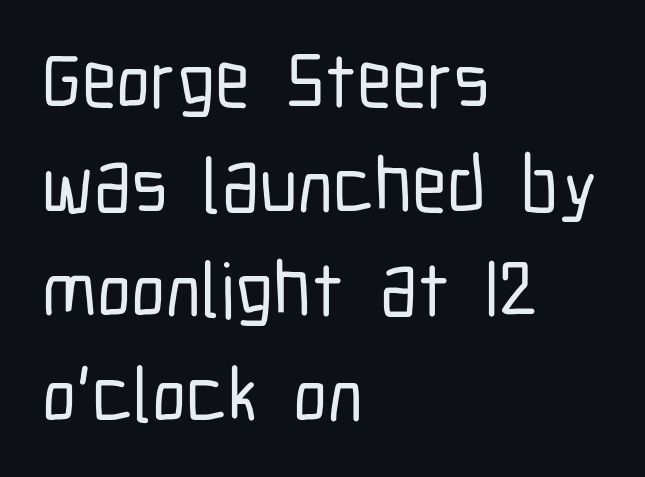
{"serif": "no", "italic": "no", "width": "condensed", "stroke_contrast": "low", "x_height": "medium", "monospaced": "no", "underline": "no", "align": "left", "line_spacing": "normal", "line_spacing_ratio": 1.34, "letter_spacing": "normal", "letter_spacing_em": 0.0, "glyph_px": 78}
